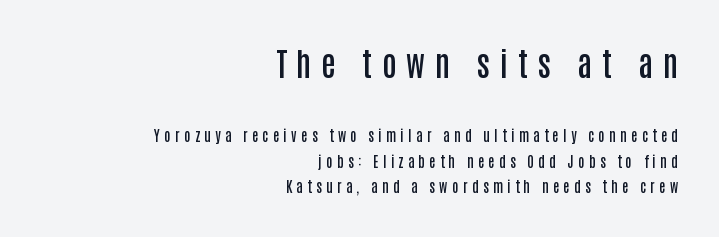
The image shows 32 px semibold, condensed sans-serif type, upright; set right-aligned, line spacing 1.83x, unusually wide letter spacing (+0.31 em), not underlined; the first (top) block is 2.29x larger; low stroke contrast and a large x-height.
